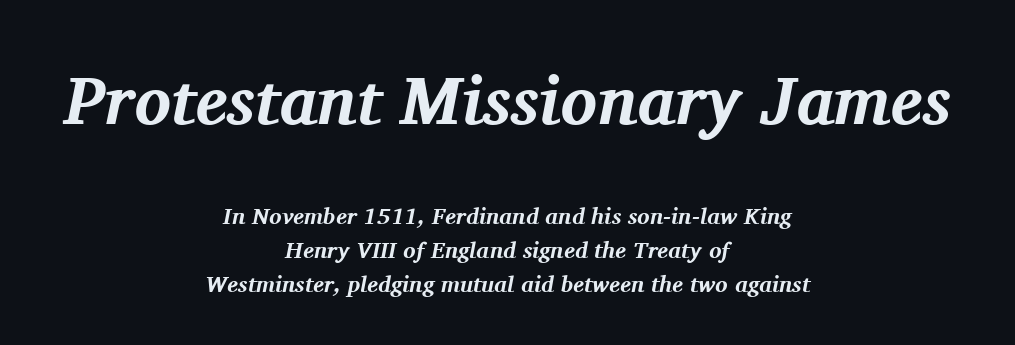
Here the first block reads like a headline and the second like body copy. Is the type slanted? Yes — the strokes lean at a clear angle. Nobody drew a line under any word here. The glyphs in this specimen are seriffed.
